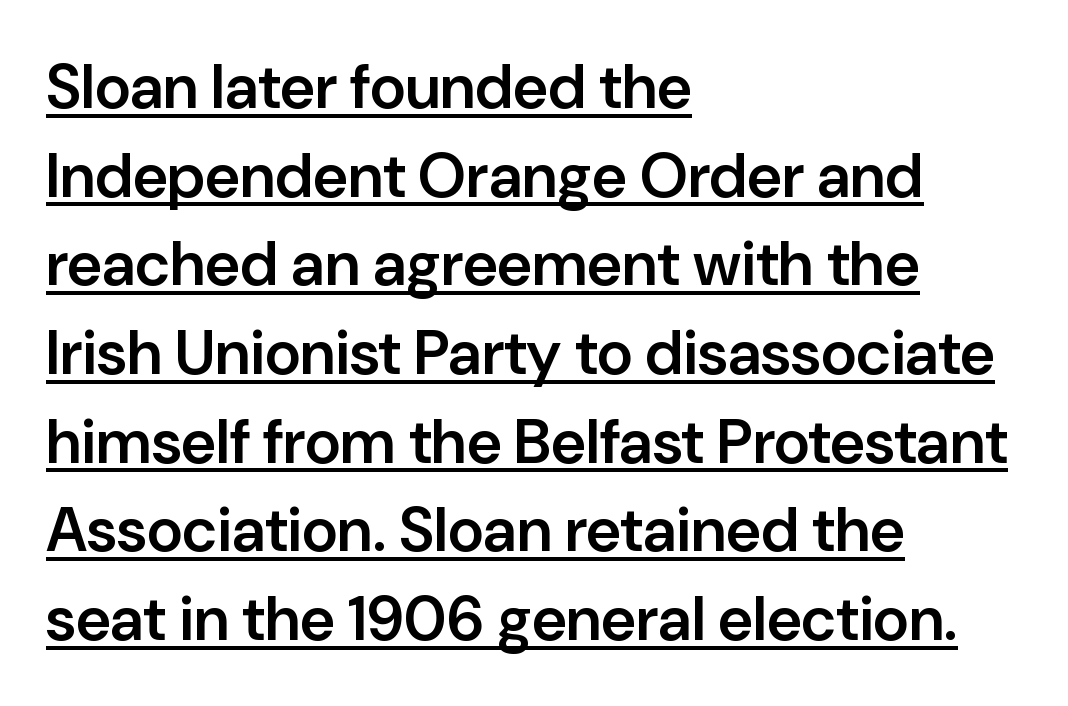
{"serif": "no", "italic": "no", "bold": "semi", "weight": "semibold", "width": "normal", "stroke_contrast": "low", "x_height": "medium", "monospaced": "no", "underline": "yes", "align": "left", "line_spacing": "normal", "line_spacing_ratio": 1.43, "letter_spacing": "normal", "letter_spacing_em": 0.0, "glyph_px": 62}
